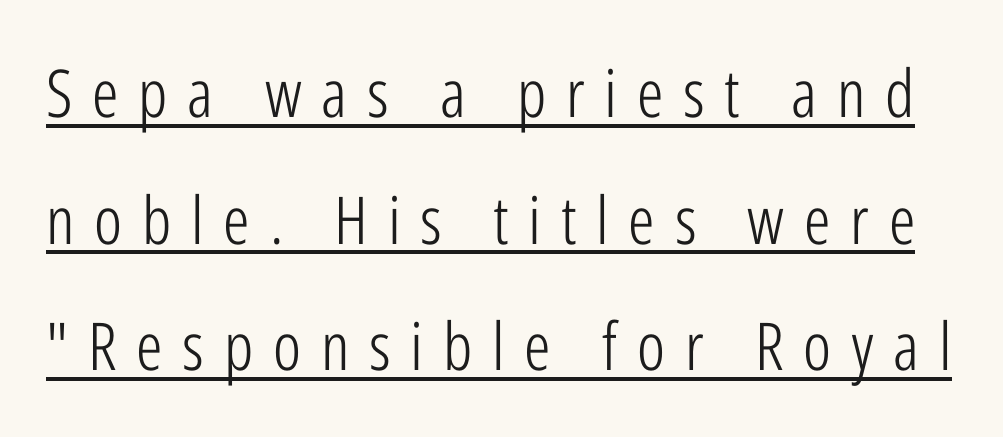
The image shows 66 px light, condensed sans-serif type, upright; set loose line spacing (1.92x), unusually wide letter spacing (+0.3 em), underlined; low stroke contrast and a medium x-height.
